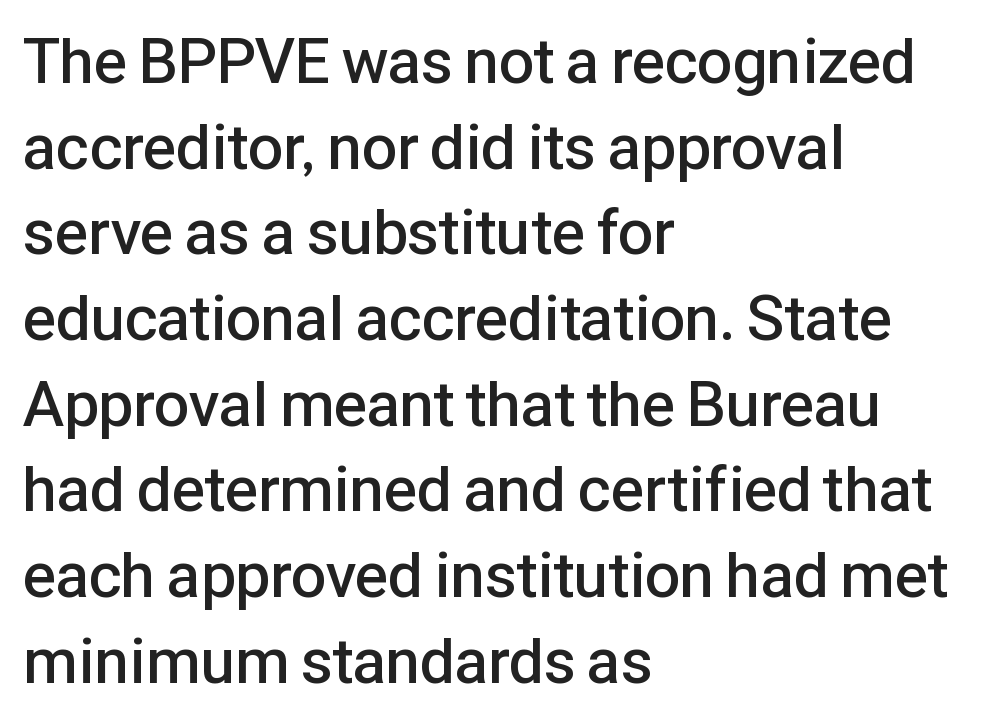
The face used here is proportionally spaced, like ordinary book or web type. The passage shown is not underscored anywhere. I'd describe the lettering as semibold — firm but not a full bold. Alignment: flush left. You can tell from the bare stems that sans-serif type was used.
